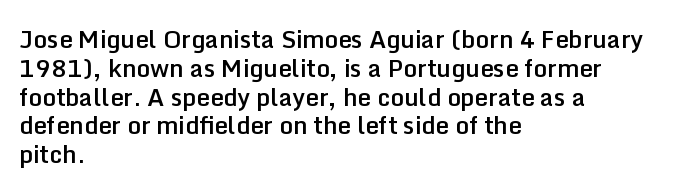
Line beginnings align vertically; line endings do not. The string is rendered with underlining switched off. Emphasis by weight is partial: semibold. Italic? Not at all — the glyphs are vertical. Caption: standard tracking, unaltered.
